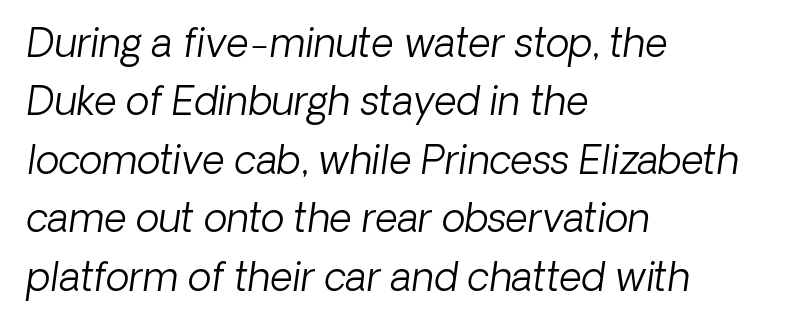
Q: Is the text bold? A: No.
Q: Is the typeface a serif or a sans-serif typeface? A: Sans-serif.
Q: Is the text underlined? A: No.
Q: How is the paragraph aligned? A: Left-aligned.
Q: Is the spacing between letters normal or unusually wide? A: Normal.
Q: Is the spacing between lines tight, normal or loose? A: Normal.
Q: Width (condensed, normal, or wide)? A: Normal.
Q: Stroke contrast? A: Low.
Q: x-height? A: Medium.
Q: Monospaced? A: No.
